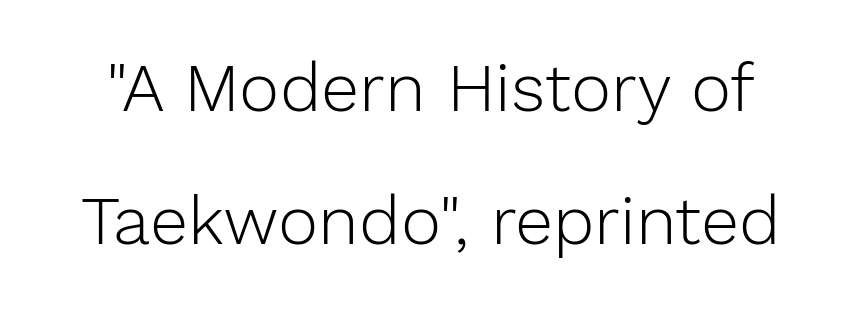
Q: Is the text bold? A: No.
Q: Is the text italic (slanted)? A: No, it is upright.
Q: Is the typeface a serif or a sans-serif typeface? A: Sans-serif.
Q: Is the text underlined? A: No.
Q: Is the spacing between letters normal or unusually wide? A: Normal.
Q: Is the spacing between lines tight, normal or loose? A: Loose.
Q: Width (condensed, normal, or wide)? A: Normal.
Q: Stroke contrast? A: Low.
Q: x-height? A: Medium.
Q: Monospaced? A: No.
